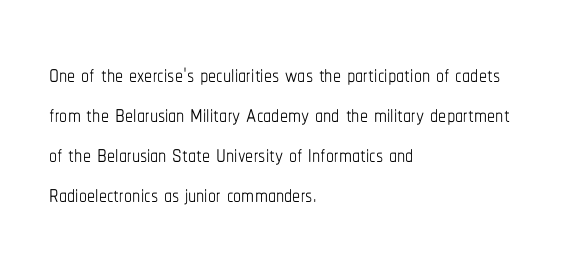
Q: Is the text bold? A: No.
Q: Is the text italic (slanted)? A: No, it is upright.
Q: Is the text underlined? A: No.
Q: How is the paragraph aligned? A: Left-aligned.
Q: Is the spacing between letters normal or unusually wide? A: Normal.
Q: Is the spacing between lines tight, normal or loose? A: Normal.
Q: Width (condensed, normal, or wide)? A: Condensed.
Q: Stroke contrast? A: Low.
Q: x-height? A: Medium.
Q: Monospaced? A: No.
